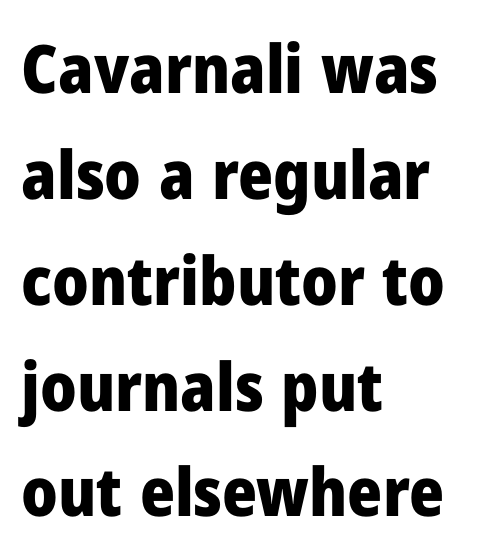
No extra tracking has been applied to these lines. The rows are spaced the way most documents space them. Every character sits straight up, as roman type does. The area under the type is left untouched. Look at the stroke-to-counter ratio: heavy, a bold.
